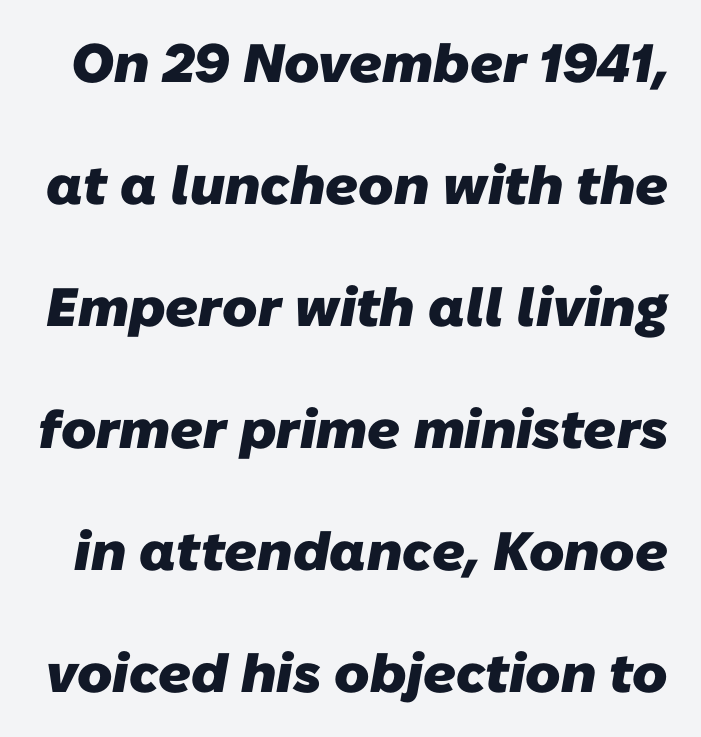
Q: Is the text bold? A: Yes.
Q: Is the typeface a serif or a sans-serif typeface? A: Sans-serif.
Q: Is the text underlined? A: No.
Q: Is the spacing between letters normal or unusually wide? A: Normal.
Q: Is the spacing between lines tight, normal or loose? A: Loose.
Q: Width (condensed, normal, or wide)? A: Normal.
Q: Stroke contrast? A: Low.
Q: x-height? A: Medium.
Q: Monospaced? A: No.
